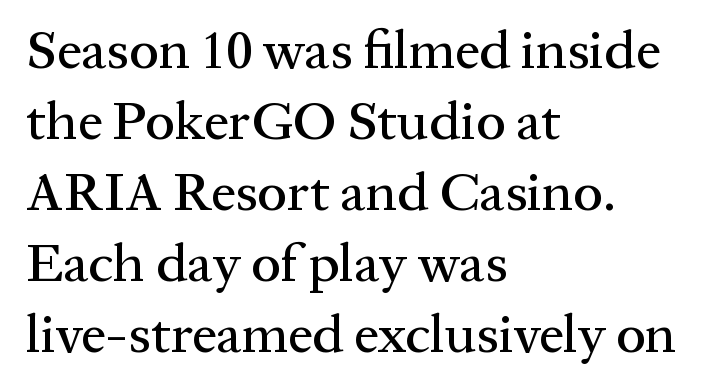
Has an underline been added? It has not. What kind of face is this? One with serifs. Nope, not italic — everything's standing straight. Students, note that the glyphs here touch the page at normal intervals.
